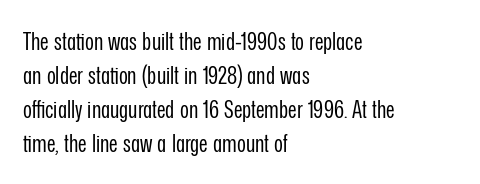
Q: Is the text bold? A: No.
Q: Is the text italic (slanted)? A: No, it is upright.
Q: Is the text underlined? A: No.
Q: How is the paragraph aligned? A: Left-aligned.
Q: Is the spacing between letters normal or unusually wide? A: Normal.
Q: Is the spacing between lines tight, normal or loose? A: Normal.
